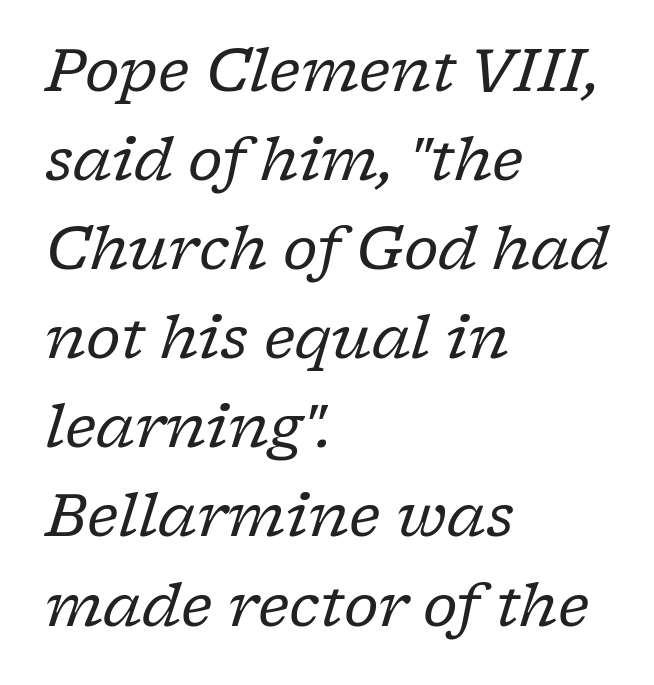
{"serif": "yes", "italic": "yes", "lean": "right", "slant_degrees": 17, "bold": "no", "weight": "regular", "width": "normal", "stroke_contrast": "low", "x_height": "medium", "monospaced": "no", "underline": "no", "align": "left", "line_spacing": "normal", "line_spacing_ratio": 1.51, "letter_spacing": "normal", "letter_spacing_em": 0.0, "glyph_px": 59}
